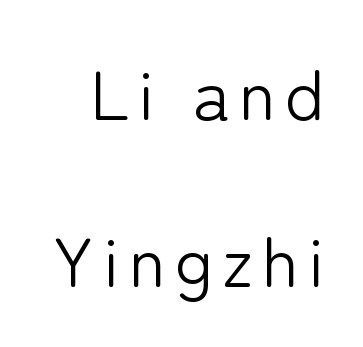
The image shows 70 px light sans-serif type, upright; set loose line spacing (2.39x), not underlined; low stroke contrast and a medium x-height.
